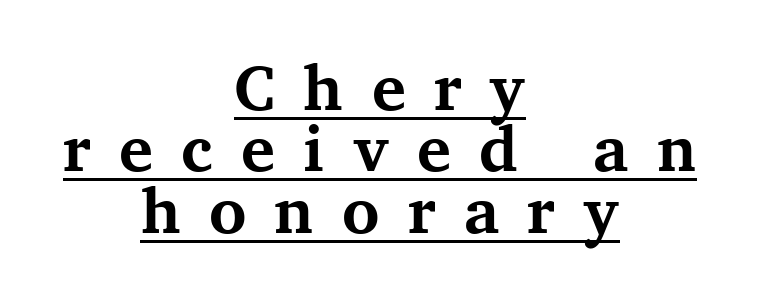
Think of a printed novel: that variable character pitch is what you see here. The font family rendered here belongs to the serif group. Style check: upright. Layout note: lines centered. This is underlined copy, the kind a proofreader might mark for attention.
